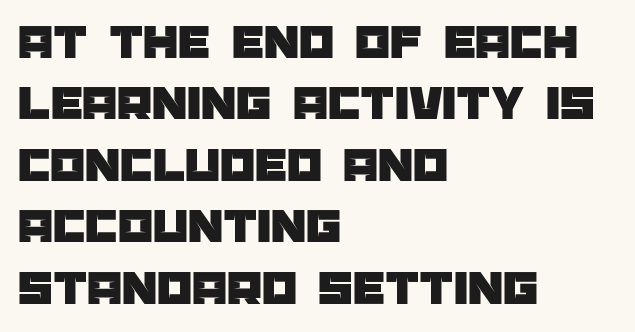
{"serif": "no", "italic": "no", "width": "normal", "stroke_contrast": "low", "x_height": "large", "monospaced": "no", "underline": "no", "align": "left", "line_spacing_ratio": 1.23, "letter_spacing": "normal", "letter_spacing_em": 0.0, "glyph_px": 50}
